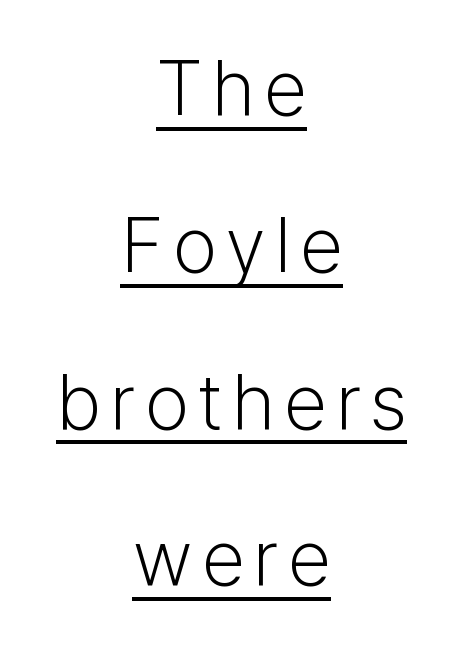
The face used here appears with an underline applied. Line starts and ends both wander, symmetrically. Classification — sans serif. Ink coverage per letter is moderate at most. Is this a fixed-width face? No — the glyphs have proportional, varying widths.
